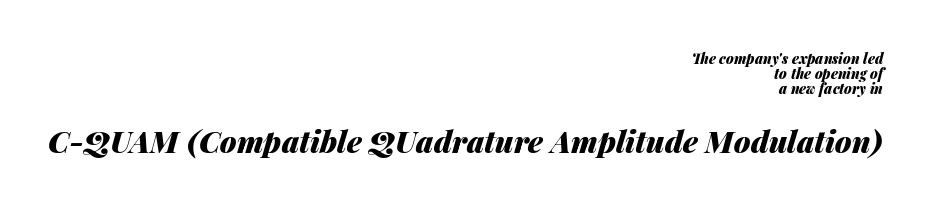
{"italic": "yes", "lean": "right", "slant_degrees": 14, "bold": "yes", "weight": "heavy", "width": "normal", "stroke_contrast": "medium", "x_height": "medium", "monospaced": "no", "underline": "no", "align": "right", "line_spacing": "tight", "line_spacing_ratio": 1.07, "letter_spacing": "normal", "letter_spacing_em": 0.0, "larger_block": "second", "size_ratio": 2.14, "glyph_px": 30}
